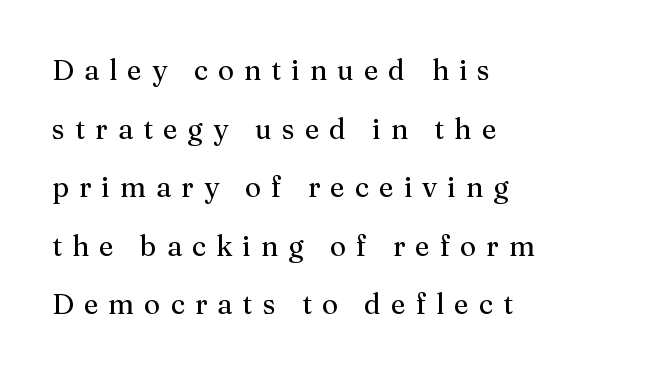
Q: Is the text bold? A: No.
Q: Is the text italic (slanted)? A: No, it is upright.
Q: Is the typeface a serif or a sans-serif typeface? A: Serif.
Q: Is the text underlined? A: No.
Q: How is the paragraph aligned? A: Left-aligned.
Q: Is the spacing between letters normal or unusually wide? A: Unusually wide.
Q: Is the spacing between lines tight, normal or loose? A: Loose.
Q: Width (condensed, normal, or wide)? A: Normal.
Q: Stroke contrast? A: Medium.
Q: x-height? A: Medium.
Q: Monospaced? A: No.
